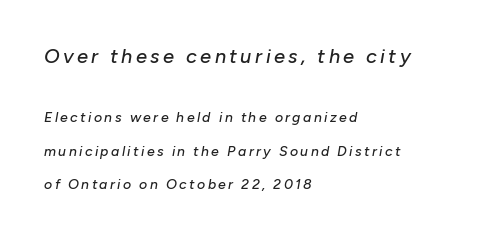
Q: Is the text italic (slanted)? A: Yes, it leans right by about 10 degrees.
Q: Is the text underlined? A: No.
Q: How is the paragraph aligned? A: Left-aligned.
Q: Is the spacing between lines tight, normal or loose? A: Loose.
Q: Which block of text is set in a larger size, the first (top) or the second (bottom)? A: The first (top) one.
